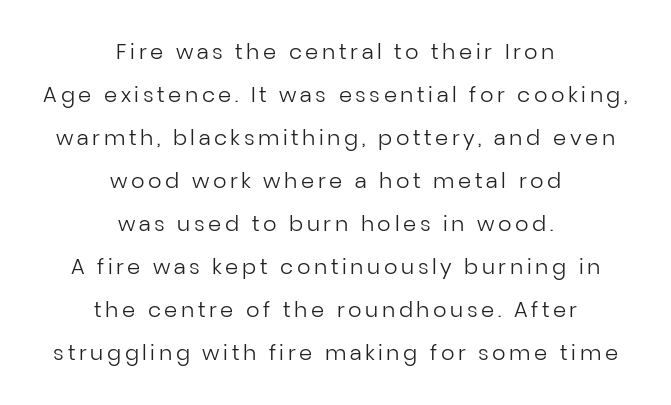
The image shows 21 px text type, upright; set centered, loose line spacing (2.05x), not underlined.
